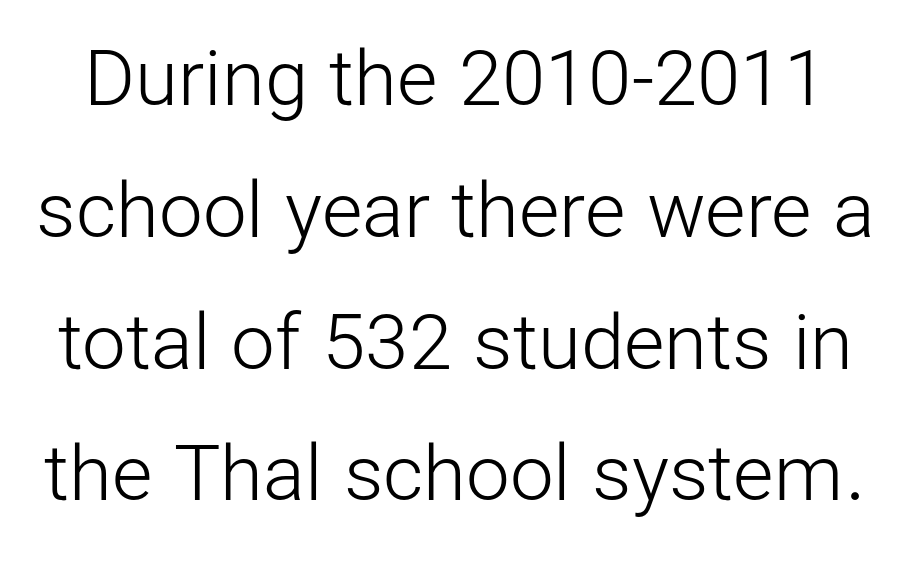
Q: Is the text bold? A: No.
Q: Is the text italic (slanted)? A: No, it is upright.
Q: Is the typeface a serif or a sans-serif typeface? A: Sans-serif.
Q: Is the text underlined? A: No.
Q: Is the spacing between letters normal or unusually wide? A: Normal.
Q: Is the spacing between lines tight, normal or loose? A: Normal.
Q: Width (condensed, normal, or wide)? A: Normal.
Q: Stroke contrast? A: Low.
Q: x-height? A: Medium.
Q: Monospaced? A: No.
